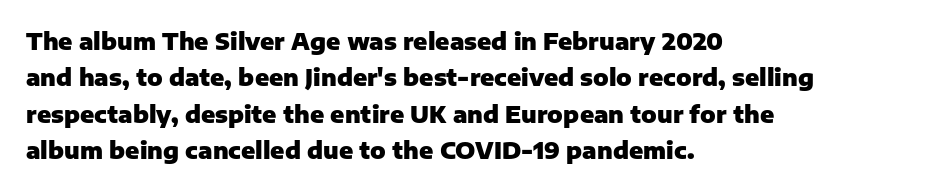
The image shows 23 px bold type, upright; set left-aligned, normal line spacing (1.58x), normal letter spacing, not underlined.
